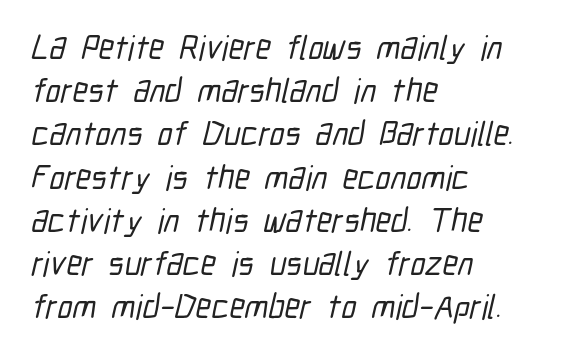
Q: Is the typeface a serif or a sans-serif typeface? A: Sans-serif.
Q: Is the text underlined? A: No.
Q: How is the paragraph aligned? A: Left-aligned.
Q: Is the spacing between letters normal or unusually wide? A: Normal.
Q: Is the spacing between lines tight, normal or loose? A: Normal.
Q: Width (condensed, normal, or wide)? A: Condensed.
Q: Stroke contrast? A: Low.
Q: x-height? A: Medium.
Q: Monospaced? A: No.
